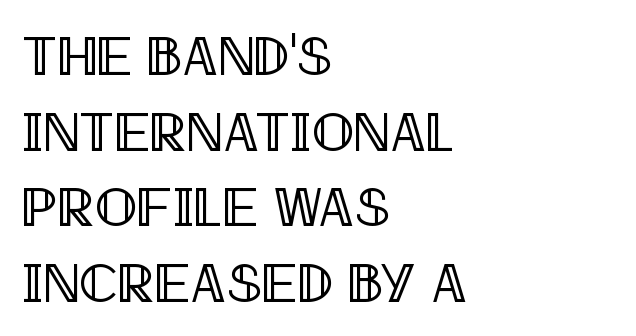
Q: Is the text italic (slanted)? A: No, it is upright.
Q: Is the text underlined? A: No.
Q: How is the paragraph aligned? A: Left-aligned.
Q: Is the spacing between letters normal or unusually wide? A: Normal.
Q: Is the spacing between lines tight, normal or loose? A: Normal.
Q: Width (condensed, normal, or wide)? A: Condensed.
Q: x-height? A: Large.
Q: Monospaced? A: No.
